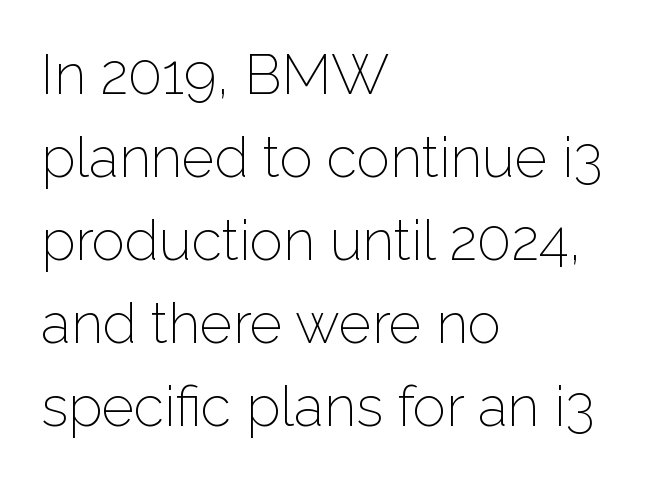
{"serif": "no", "italic": "no", "bold": "no", "weight": "light", "width": "normal", "stroke_contrast": "low", "x_height": "medium", "monospaced": "no", "underline": "no", "align": "left", "line_spacing": "normal", "line_spacing_ratio": 1.48, "letter_spacing": "normal", "letter_spacing_em": 0.0, "glyph_px": 56}
